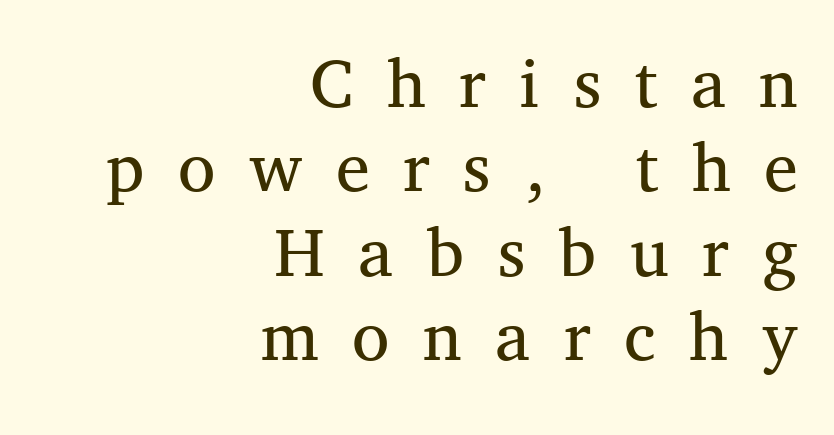
This reads as an unemphasized weight, regular at the heaviest. The designer dialed line spacing down below the default. The rendering shows small feet on the letterforms — a serif design. Descenders hang freely into open space.
